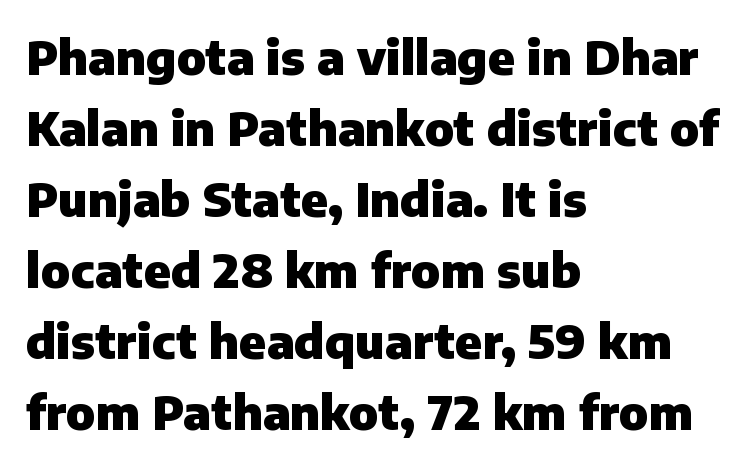
{"serif": "no", "italic": "no", "bold": "yes", "weight": "heavy", "width": "normal", "stroke_contrast": "low", "x_height": "medium", "monospaced": "no", "underline": "no", "align": "left", "line_spacing": "normal", "line_spacing_ratio": 1.51, "letter_spacing": "normal", "letter_spacing_em": 0.0, "glyph_px": 47}
